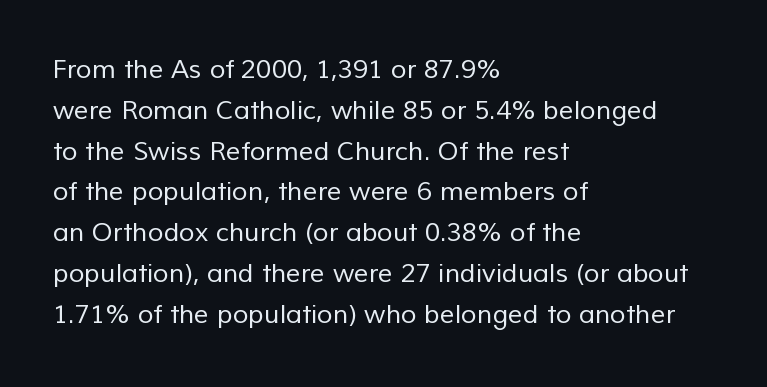
Q: Is the text bold? A: No.
Q: Is the text underlined? A: No.
Q: How is the paragraph aligned? A: Left-aligned.
Q: Is the spacing between letters normal or unusually wide? A: Normal.
Q: Is the spacing between lines tight, normal or loose? A: Normal.
